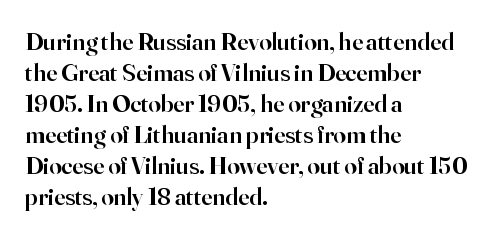
The image shows 25 px text type, upright; set left-aligned, line spacing 1.24x, normal letter spacing, not underlined.
